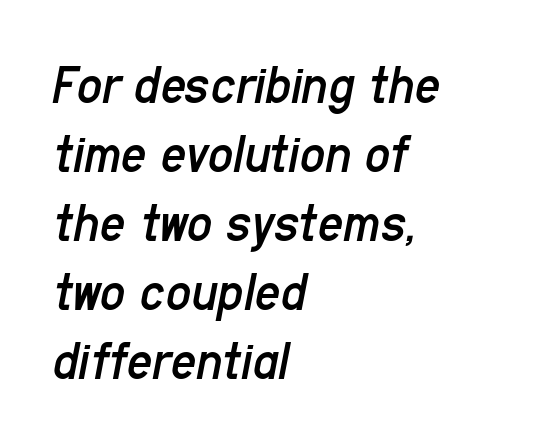
Think standard paragraph weight, or any step lighter than that. This sample has the flowing, uneven cadence of proportional lettering. The rag falls on the right side of this text block. You can tell it's italic because the verticals aren't actually vertical. Clear beneath every line of the passage. Short note: letters normally spaced.
